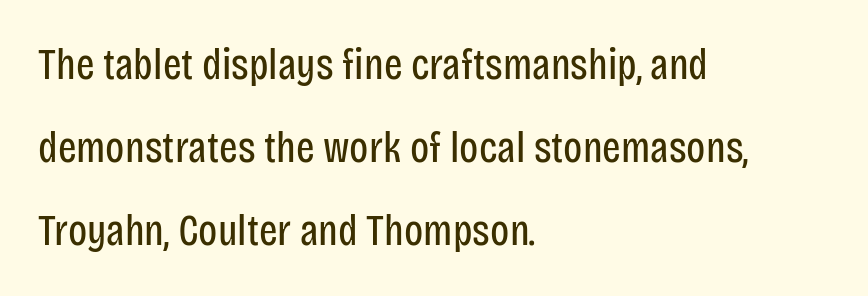
Q: Is the text bold? A: No.
Q: Is the text italic (slanted)? A: No, it is upright.
Q: Is the typeface a serif or a sans-serif typeface? A: Sans-serif.
Q: Is the text underlined? A: No.
Q: How is the paragraph aligned? A: Left-aligned.
Q: Is the spacing between letters normal or unusually wide? A: Normal.
Q: Width (condensed, normal, or wide)? A: Condensed.
Q: Stroke contrast? A: Low.
Q: x-height? A: Large.
Q: Monospaced? A: No.
